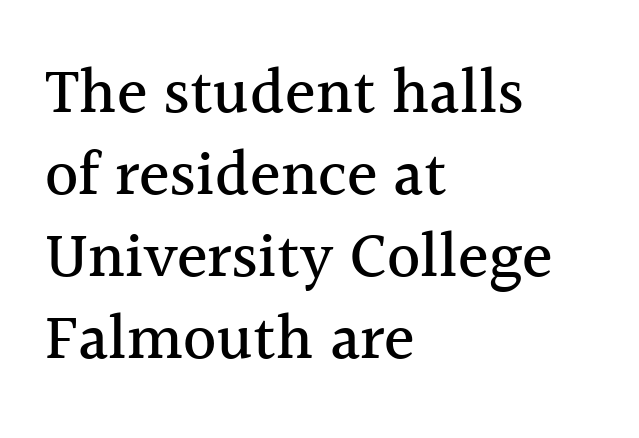
Q: Is the text italic (slanted)? A: No, it is upright.
Q: Is the typeface a serif or a sans-serif typeface? A: Serif.
Q: Is the text underlined? A: No.
Q: How is the paragraph aligned? A: Left-aligned.
Q: Is the spacing between letters normal or unusually wide? A: Normal.
Q: Is the spacing between lines tight, normal or loose? A: Normal.
Q: Width (condensed, normal, or wide)? A: Normal.
Q: x-height? A: Medium.
Q: Monospaced? A: No.
